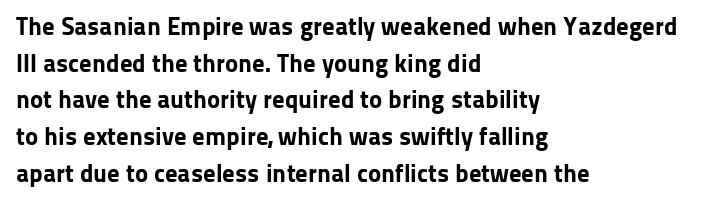
{"italic": "no", "bold": "yes", "underline": "no", "align": "left", "line_spacing": "normal", "line_spacing_ratio": 1.47, "letter_spacing": "normal", "letter_spacing_em": 0.0, "glyph_px": 25}
